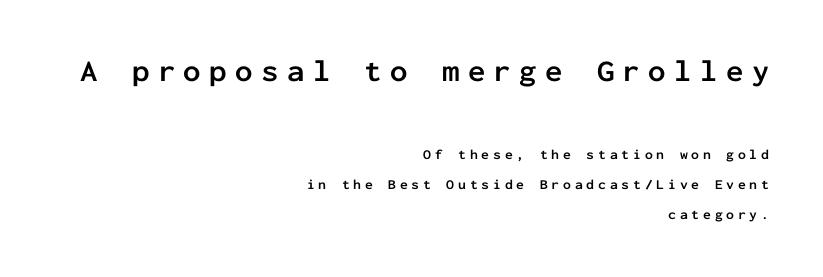
The rag falls on the left side of this text block. The glyphs are unaccompanied by any horizontal stroke below them. Posture: straight, roman, zero tilt. Think of a typewriter: that constant character pitch is what you see here. The emphasis by scale lands on block number one, above. Someone cranked the tracking dial way up on this one.
